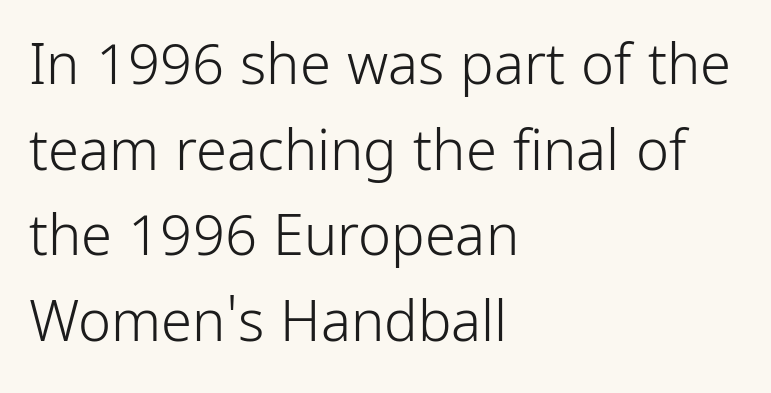
Evenly set lines give the paragraph a standard silhouette. A bare baseline throughout the passage. Weight class: somewhere from thin through regular. The typography opts for an upright posture over an oblique one.
